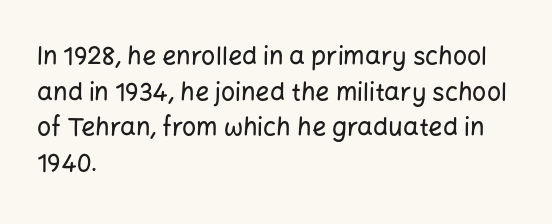
Q: Is the text italic (slanted)? A: No, it is upright.
Q: Is the text underlined? A: No.
Q: How is the paragraph aligned? A: Left-aligned.
Q: Is the spacing between letters normal or unusually wide? A: Normal.
Q: Is the spacing between lines tight, normal or loose? A: Normal.
